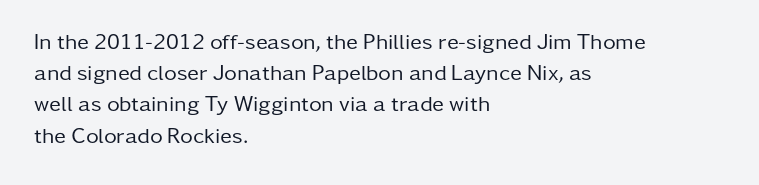
The image shows 22 px text type, upright; set left-aligned, normal line spacing (1.42x), normal letter spacing, not underlined.
